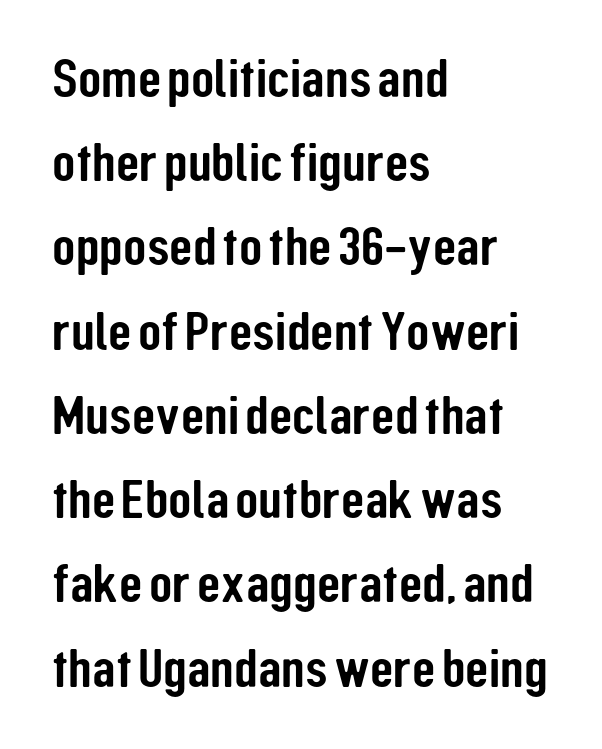
The image shows 54 px condensed sans-serif type, upright; set left-aligned, normal line spacing (1.56x), normal letter spacing, not underlined; low stroke contrast and a medium x-height.
